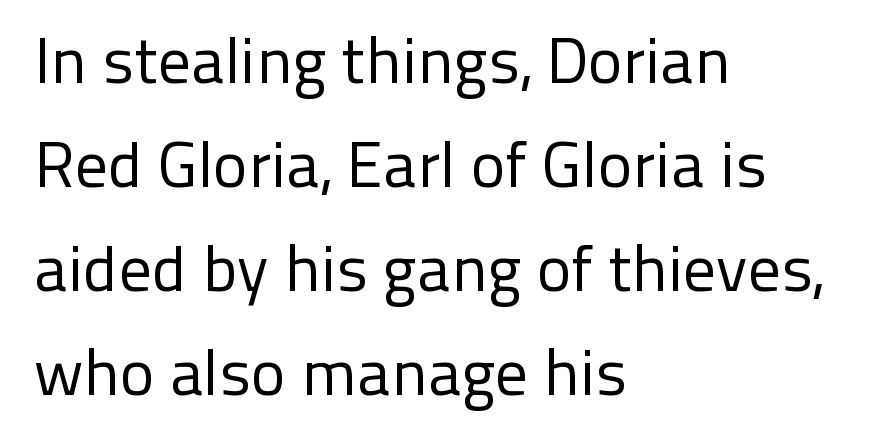
The image shows 65 px regular-weight sans-serif type, upright; set left-aligned, normal line spacing (1.6x), normal letter spacing, not underlined; low stroke contrast and a medium x-height.
